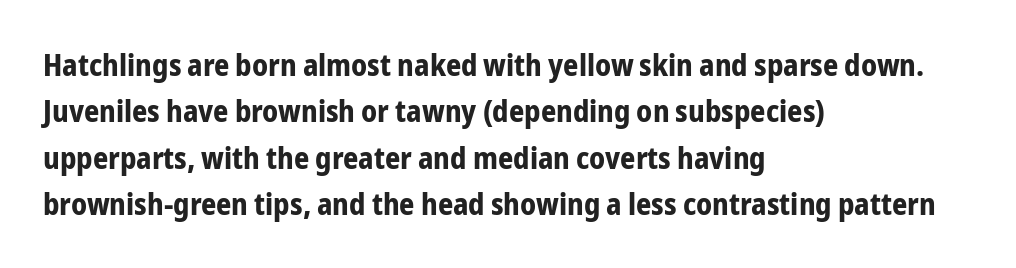
The image shows 30 px bold, condensed sans-serif type, upright; set left-aligned, normal line spacing (1.55x), normal letter spacing, not underlined; low stroke contrast and a medium x-height.
